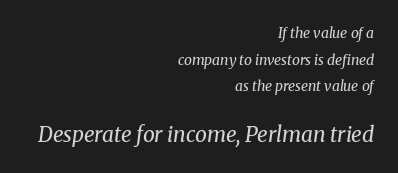
{"italic": "yes", "lean": "right", "slant_degrees": 8, "bold": "no", "underline": "no", "align": "right", "line_spacing": "loose", "line_spacing_ratio": 1.91, "letter_spacing": "normal", "letter_spacing_em": 0.0, "larger_block": "second", "size_ratio": 1.5, "glyph_px": 21}
